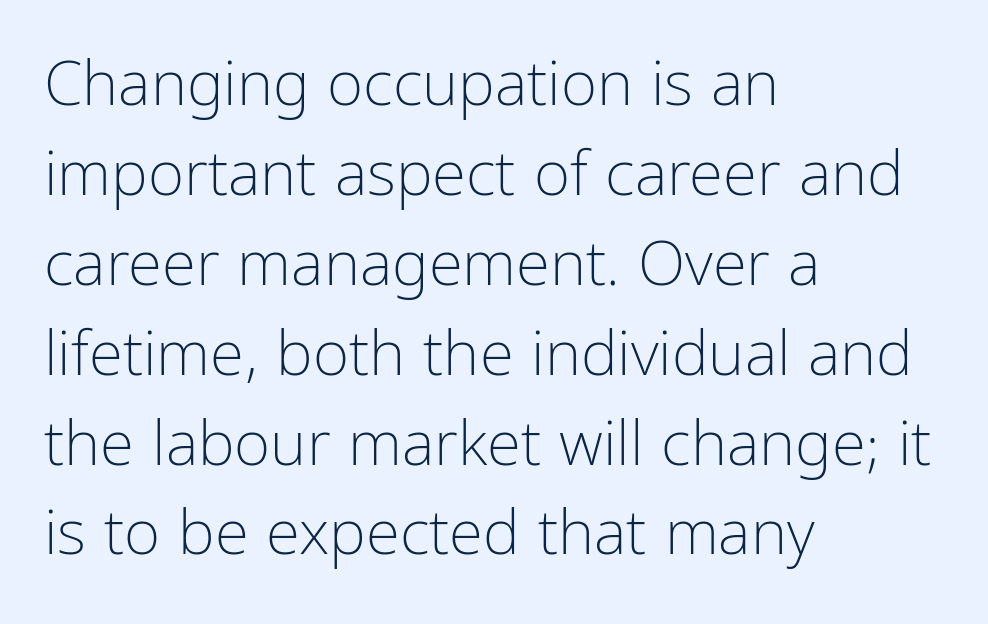
The image shows 62 px light, condensed sans-serif type, upright; set left-aligned, normal line spacing (1.45x), normal letter spacing, not underlined; low stroke contrast and a medium x-height.
